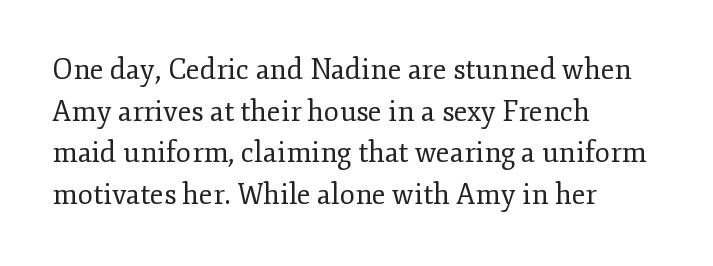
{"serif": "yes", "italic": "no", "bold": "no", "weight": "regular", "width": "normal", "stroke_contrast": "low", "x_height": "small", "monospaced": "no", "underline": "no", "align": "left", "line_spacing": "normal", "line_spacing_ratio": 1.49, "letter_spacing": "normal", "letter_spacing_em": 0.0, "glyph_px": 28}
